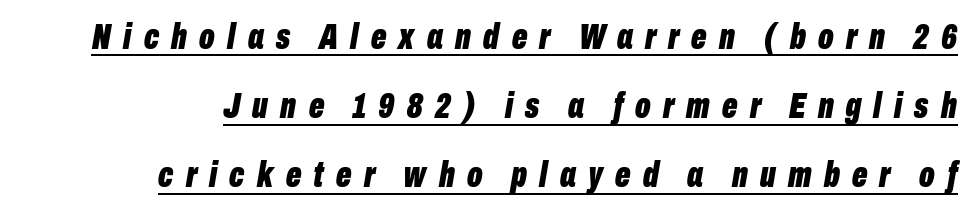
Q: Is the text bold? A: Yes.
Q: Is the text italic (slanted)? A: Yes, it leans right by about 10 degrees.
Q: Is the text underlined? A: Yes.
Q: How is the paragraph aligned? A: Right-aligned.
Q: Is the spacing between letters normal or unusually wide? A: Unusually wide.
Q: Is the spacing between lines tight, normal or loose? A: Loose.
Q: Width (condensed, normal, or wide)? A: Condensed.
Q: Stroke contrast? A: Low.
Q: x-height? A: Medium.
Q: Monospaced? A: No.
